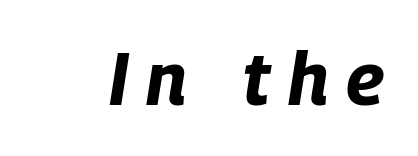
These words are printed bold, with thick strokes throughout. Looking at the ascenders, they clearly lean. Note the varied advance widths — an 'i' is clearly narrower than an 'm'. The line texture is sparse and dotted thanks to wide tracking. No word sits above an underline.
